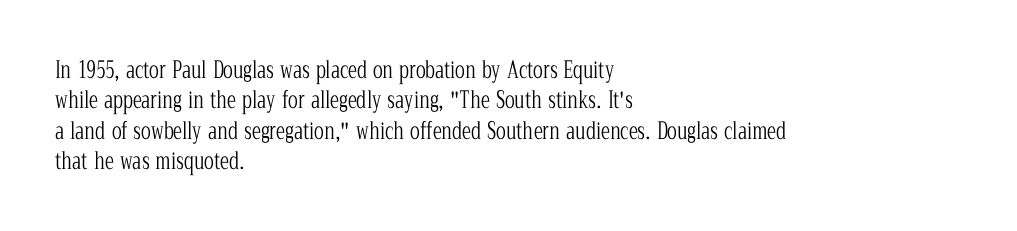
The image shows 23 px text type, upright; set left-aligned, normal line spacing (1.32x), normal letter spacing, not underlined.
